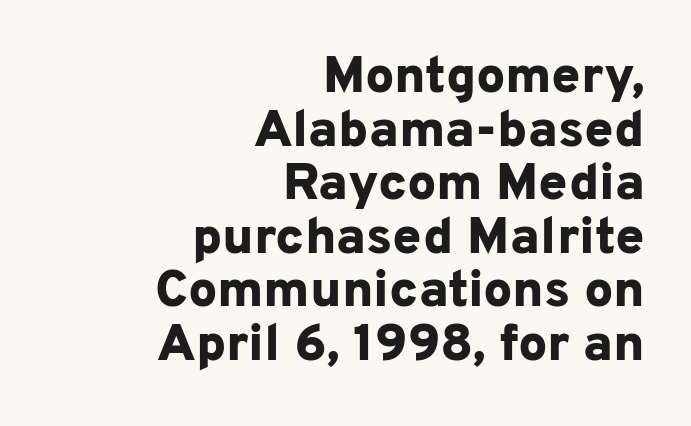
Tightly led — the rows are bunched. The strokes are fattened all the way to bold. Typographically, this falls in the sans-serif category. The horizontal fit of the characters is conventional and even.
